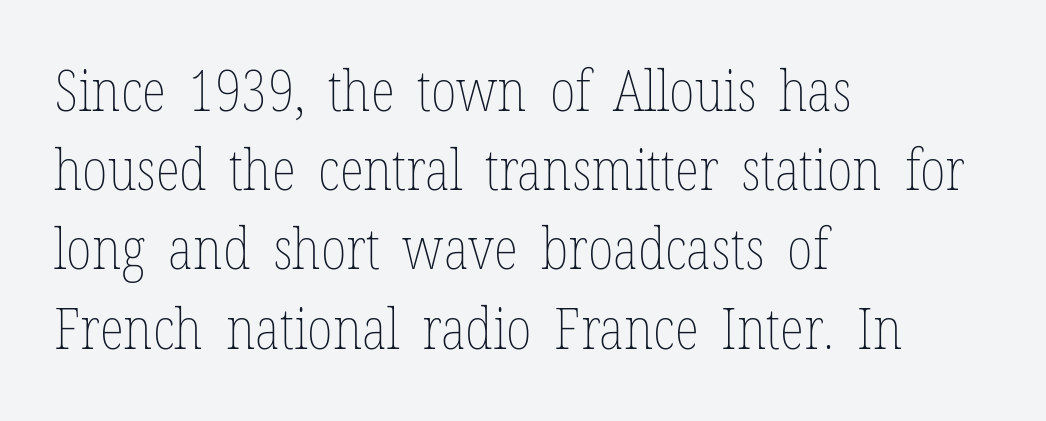
The image shows 57 px thin, condensed type, upright; set left-aligned, normal line spacing (1.39x), normal letter spacing, not underlined; low stroke contrast and a medium x-height.
